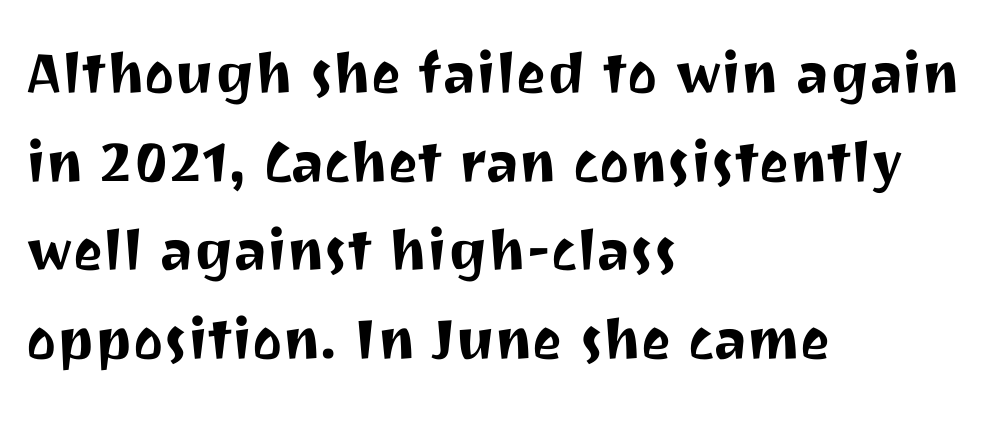
The image shows 71 px sans-serif type, upright; set left-aligned, normal line spacing (1.25x), normal letter spacing, not underlined; medium stroke contrast and a medium x-height.
